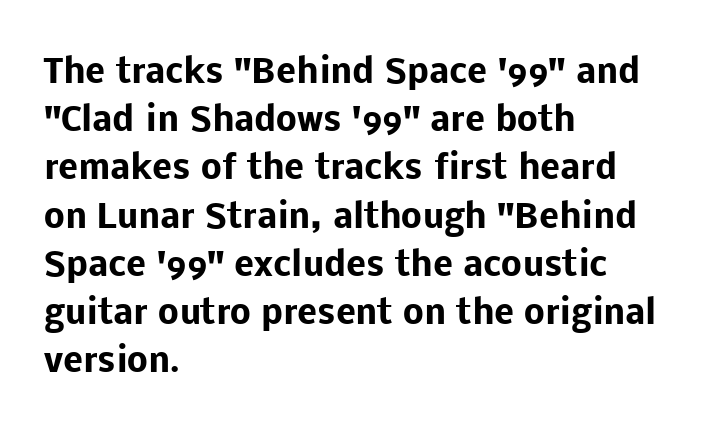
Q: Is the text bold? A: Yes.
Q: Is the text italic (slanted)? A: No, it is upright.
Q: Is the typeface a serif or a sans-serif typeface? A: Sans-serif.
Q: Is the text underlined? A: No.
Q: How is the paragraph aligned? A: Left-aligned.
Q: Is the spacing between letters normal or unusually wide? A: Normal.
Q: Is the spacing between lines tight, normal or loose? A: Normal.
Q: Width (condensed, normal, or wide)? A: Normal.
Q: Stroke contrast? A: Low.
Q: x-height? A: Medium.
Q: Monospaced? A: No.
